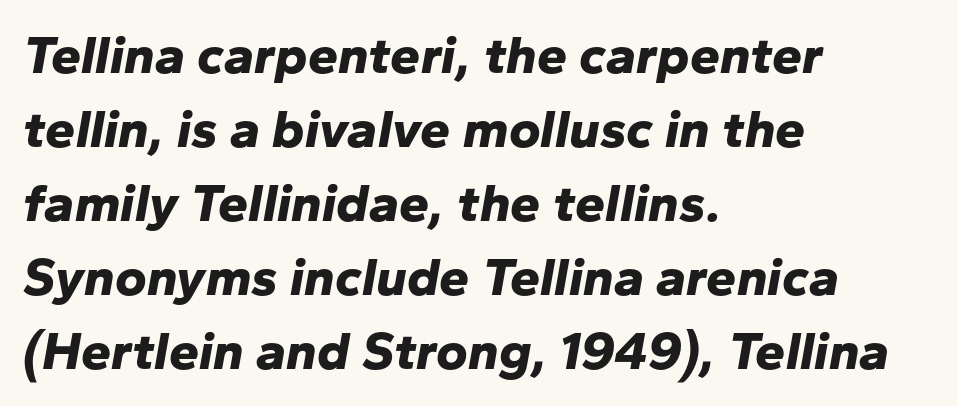
The image shows 54 px bold type, italic (leaning right); set left-aligned, normal line spacing (1.37x), normal letter spacing, not underlined; low stroke contrast and a medium x-height.
